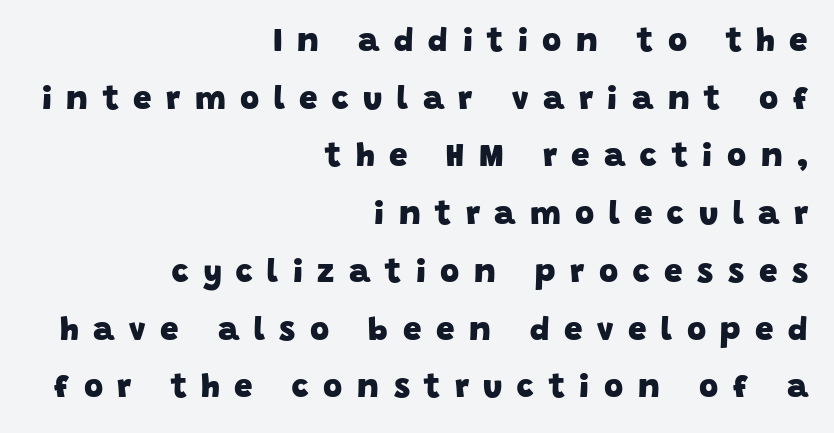
Q: Is the text bold? A: Yes.
Q: Is the typeface a serif or a sans-serif typeface? A: Sans-serif.
Q: Is the text underlined? A: No.
Q: How is the paragraph aligned? A: Right-aligned.
Q: Is the spacing between letters normal or unusually wide? A: Unusually wide.
Q: Width (condensed, normal, or wide)? A: Normal.
Q: Stroke contrast? A: Low.
Q: x-height? A: Large.
Q: Monospaced? A: No.
